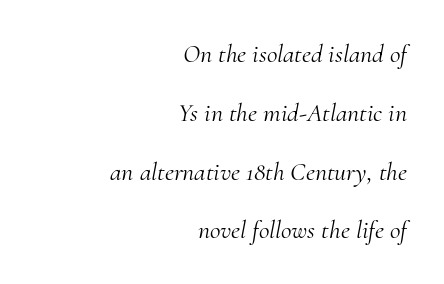
Q: Is the text bold? A: No.
Q: Is the text italic (slanted)? A: Yes, it leans right by about 10 degrees.
Q: Is the text underlined? A: No.
Q: How is the paragraph aligned? A: Right-aligned.
Q: Is the spacing between letters normal or unusually wide? A: Normal.
Q: Is the spacing between lines tight, normal or loose? A: Loose.
